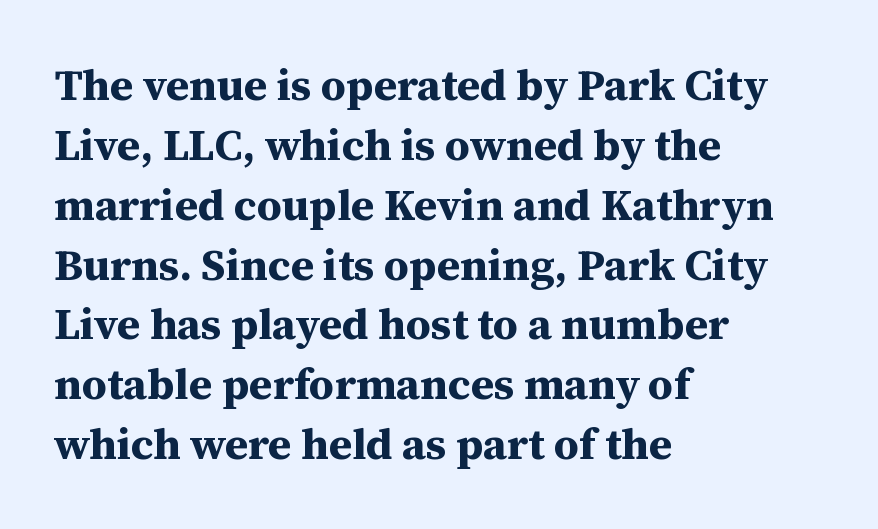
Here the glyphs are tracked normally, forming tight word shapes. Rule under the text: the space is simply empty. Think of a printed novel: that variable character pitch is what you see here. This sample uses a serif face.
